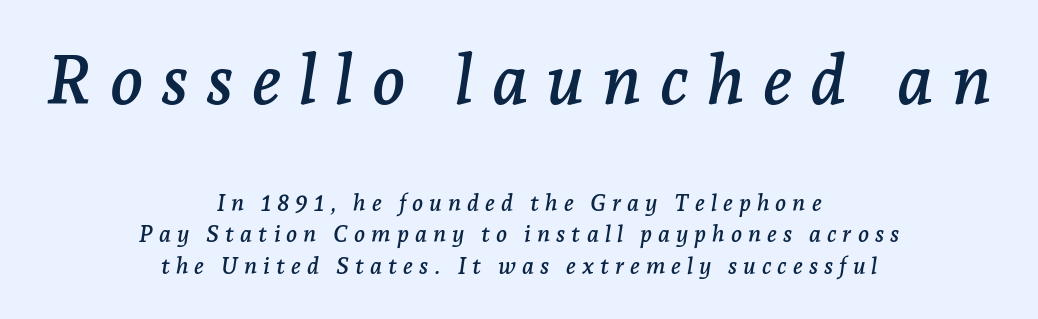
{"serif": "yes", "italic": "yes", "lean": "right", "slant_degrees": 7, "width": "normal", "stroke_contrast": "low", "x_height": "medium", "monospaced": "no", "underline": "no", "align": "center", "line_spacing": "normal", "line_spacing_ratio": 1.37, "letter_spacing": "wide", "letter_spacing_em": 0.26, "larger_block": "first", "size_ratio": 3.0, "glyph_px": 69}
